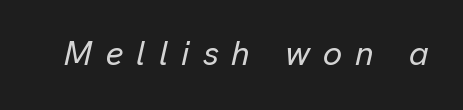
The image shows 34 px text type, italic (leaning right); set unusually wide letter spacing (+0.39 em), not underlined; low stroke contrast and a medium x-height.
